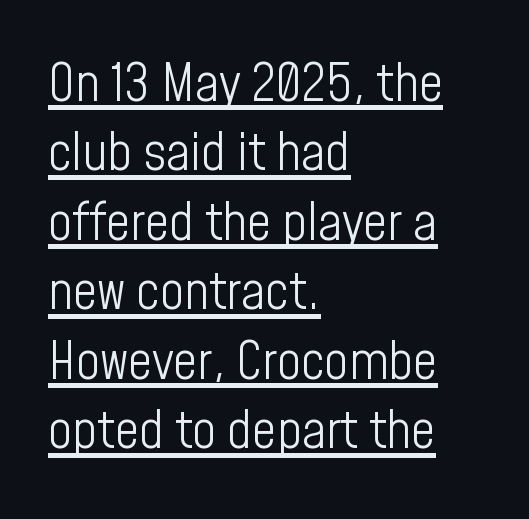
The image shows 53 px light, condensed sans-serif type, upright; set left-aligned, normal line spacing (1.31x), normal letter spacing, underlined; low stroke contrast and a medium x-height.
